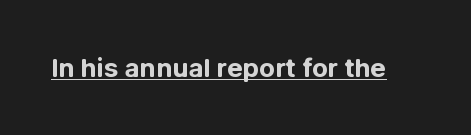
{"italic": "no", "bold": "yes", "underline": "yes", "letter_spacing": "normal", "letter_spacing_em": 0.0, "glyph_px": 26}
